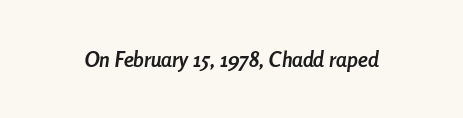
The image shows 21 px bold type, italic (leaning right); set normal letter spacing, not underlined.
